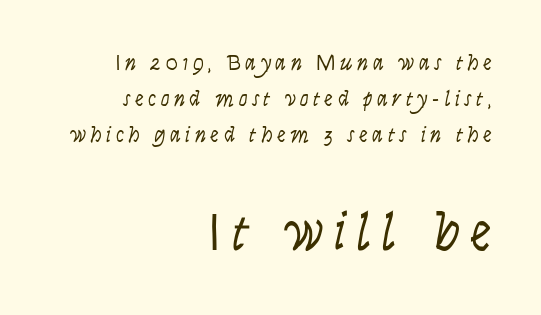
{"serif": "no", "bold": "no", "weight": "light", "width": "condensed", "stroke_contrast": "low", "x_height": "large", "monospaced": "no", "underline": "no", "align": "right", "line_spacing": "normal", "line_spacing_ratio": 1.64, "letter_spacing": "wide", "letter_spacing_em": 0.2, "larger_block": "second", "size_ratio": 2.45, "glyph_px": 54}
